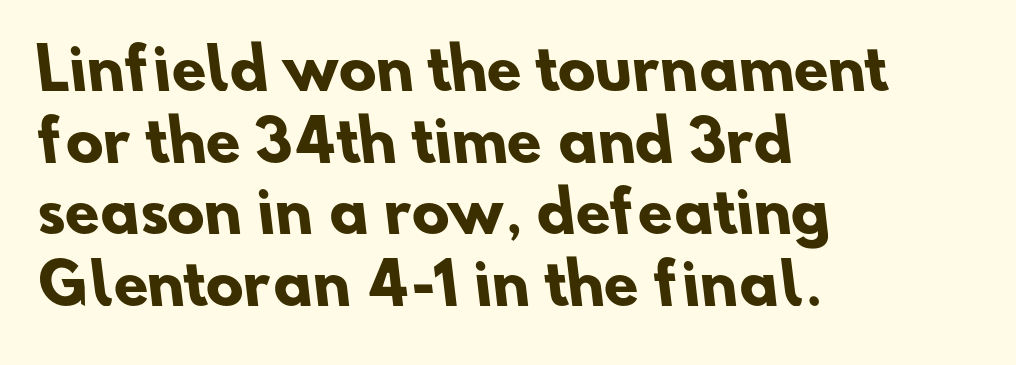
The image shows 56 px heavy sans-serif type; set left-aligned, normal line spacing (1.28x), normal letter spacing, not underlined; low stroke contrast and a small x-height.
